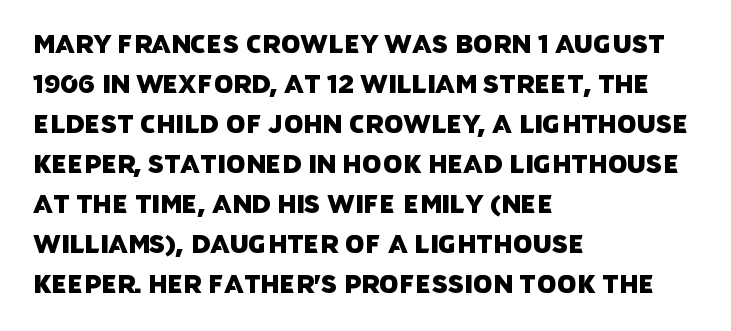
{"underline": "no", "align": "left", "line_spacing": "normal", "line_spacing_ratio": 1.6, "letter_spacing": "normal", "letter_spacing_em": 0.0, "glyph_px": 25}
